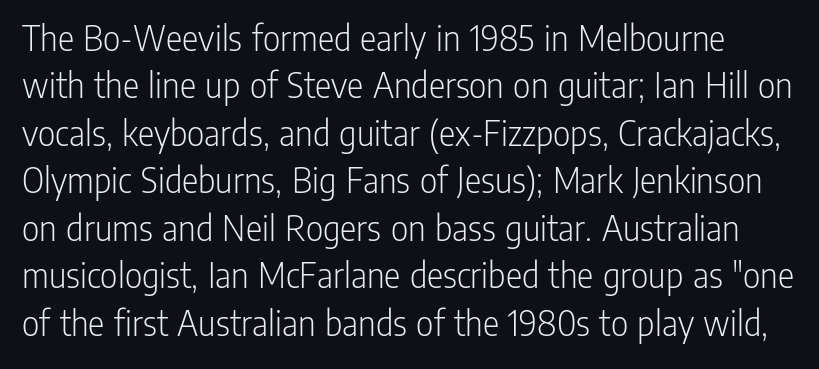
Letters have the restrained weight of plain body copy at most. Rendered with straight, roman letterforms. Letter spacing: default. The words here are not underlined. The passage shown is typeset with a sans-serif family. Spacing verdict: proportional, widths tailored to each character.
